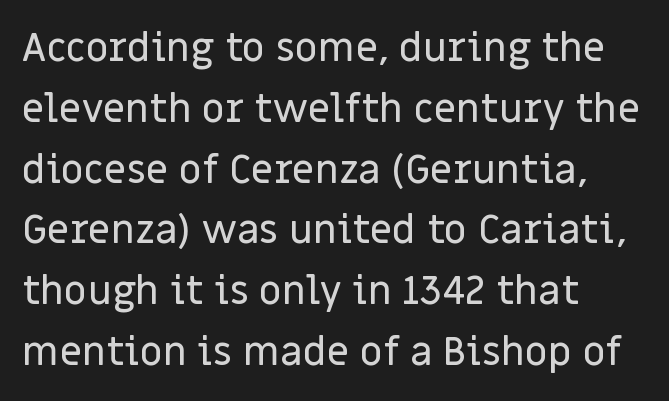
The image shows 40 px sans-serif type, upright; set left-aligned, normal line spacing (1.52x), normal letter spacing, not underlined; low stroke contrast and a large x-height.
